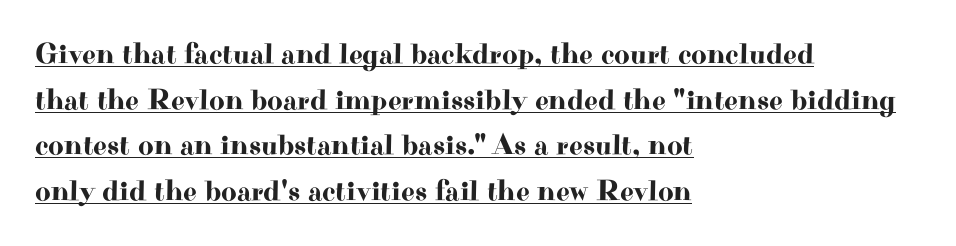
The image shows 30 px wide serif type, upright; set left-aligned, normal line spacing (1.52x), normal letter spacing, underlined; high stroke contrast and a small x-height.
